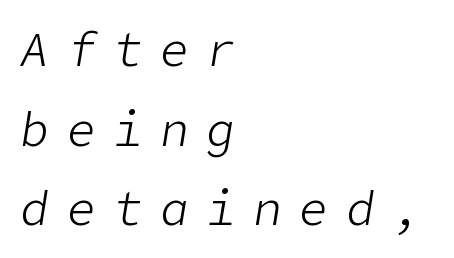
Q: Is the text bold? A: No.
Q: Is the text italic (slanted)? A: Yes, it leans right by about 9 degrees.
Q: Is the text underlined? A: No.
Q: How is the paragraph aligned? A: Left-aligned.
Q: Is the spacing between letters normal or unusually wide? A: Unusually wide.
Q: Is the spacing between lines tight, normal or loose? A: Normal.
Q: Width (condensed, normal, or wide)? A: Normal.
Q: Stroke contrast? A: Low.
Q: x-height? A: Medium.
